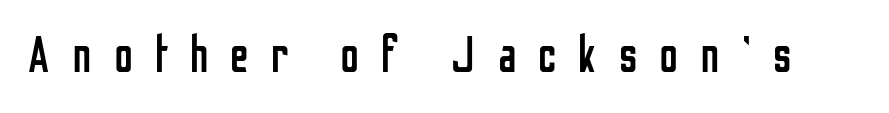
Here the glyphs are tracked loosely, breaking word shapes into spaced letters. Heaviness? Minimal to ordinary, like unemphasized prose. Rendered with straight, roman letterforms. The passage shown is typeset with a sans-serif family.
